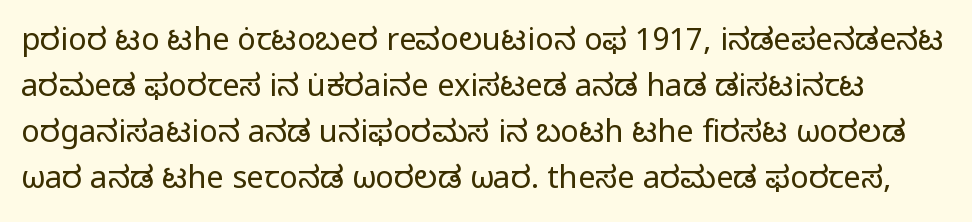
Summary of weight: not heavy and not bold. Honestly, there is no underline to notice here at all. Is this a sans? Yes — the strokes have no serifs. The letters advance in unequal steps, a hallmark of proportional type. This block has exactly the height ordinary leading produces. Italic: no, the glyphs are upright roman.
